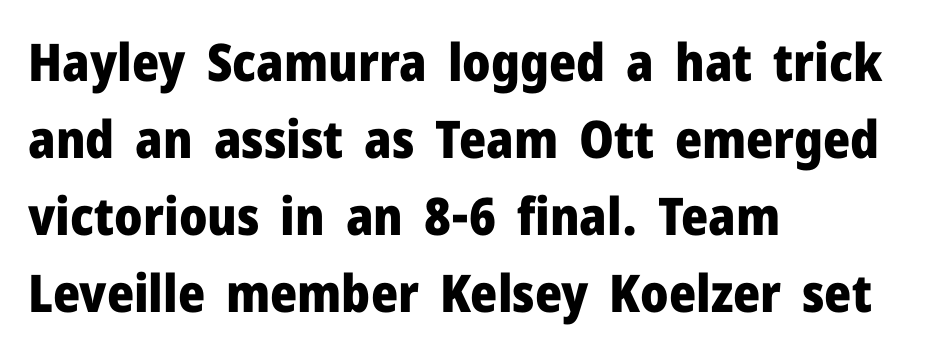
The image shows 52 px heavy sans-serif type, upright; set left-aligned, normal line spacing (1.48x), normal letter spacing, not underlined; low stroke contrast and a medium x-height.
